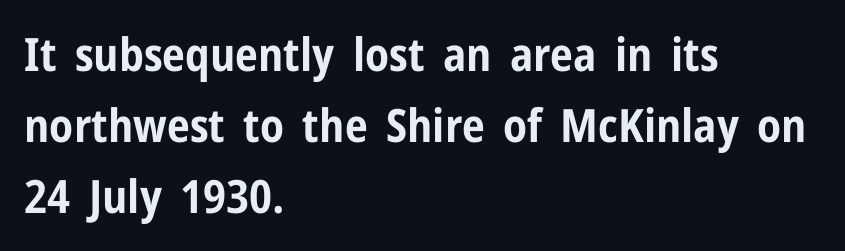
Its strokes are broad and dark, the hallmark of bold type. Quick note: not italic, upright. In terms of leading, this rendering sits right in the middle. A classic flush-left, rag-right setting is used for this passage. Observe the ordinary spacing: letters are neighbours, not strangers. The passage shown is typed in a proportional face where columns would drift.
